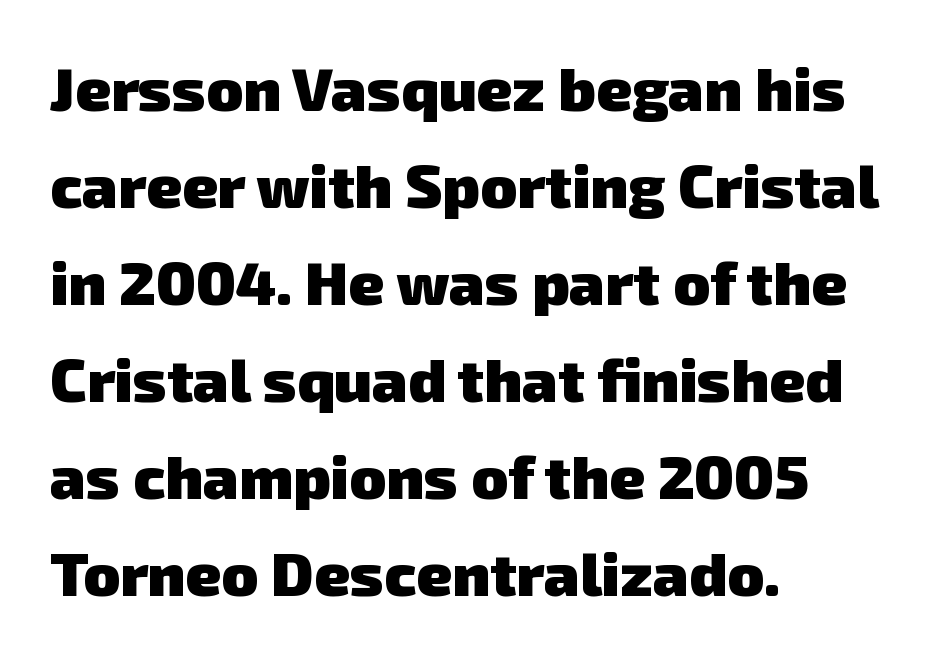
{"serif": "no", "bold": "yes", "weight": "heavy", "width": "normal", "stroke_contrast": "low", "x_height": "medium", "monospaced": "no", "underline": "no", "align": "left", "line_spacing": "normal", "line_spacing_ratio": 1.59, "letter_spacing": "normal", "letter_spacing_em": 0.0, "glyph_px": 61}
